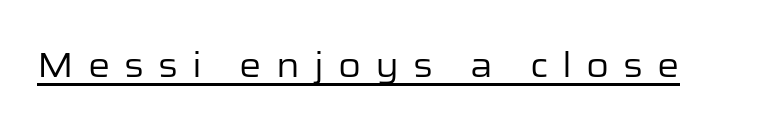
Q: Is the text bold? A: No.
Q: Is the text italic (slanted)? A: No, it is upright.
Q: Is the typeface a serif or a sans-serif typeface? A: Sans-serif.
Q: Is the text underlined? A: Yes.
Q: Is the spacing between letters normal or unusually wide? A: Unusually wide.
Q: Width (condensed, normal, or wide)? A: Normal.
Q: Stroke contrast? A: Low.
Q: x-height? A: Medium.
Q: Monospaced? A: No.
